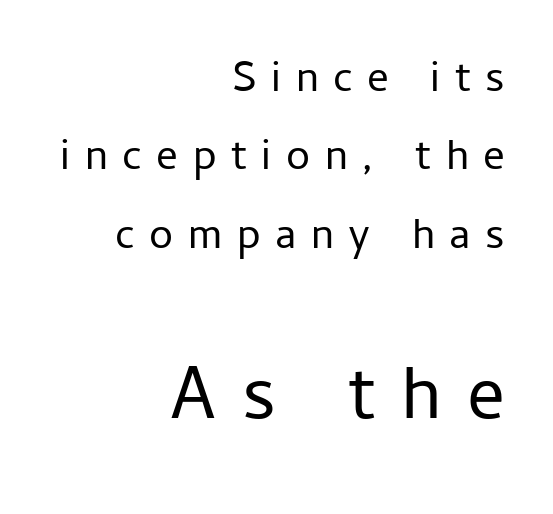
{"serif": "no", "italic": "no", "bold": "no", "weight": "regular", "width": "normal", "stroke_contrast": "low", "x_height": "medium", "monospaced": "no", "underline": "no", "align": "right", "line_spacing_ratio": 1.82, "letter_spacing": "wide", "letter_spacing_em": 0.34, "larger_block": "second", "size_ratio": 1.74, "glyph_px": 75}
